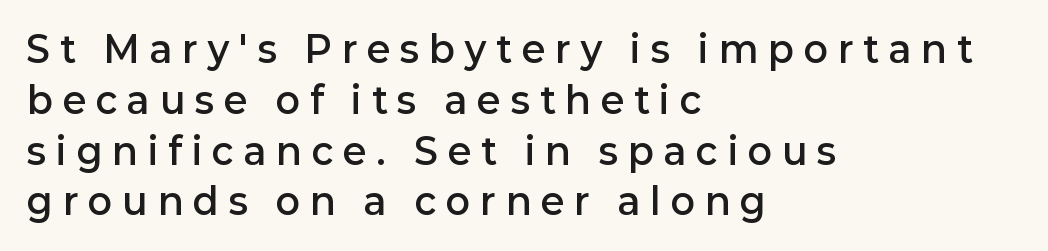
The image shows 36 px semibold sans-serif type, upright; set left-aligned, normal line spacing (1.41x), unusually wide letter spacing (+0.29 em), not underlined; low stroke contrast and a medium x-height.
